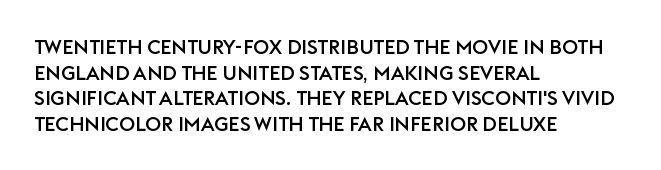
Nobody drew a line under any word here. Italic? Not at all — the glyphs are vertical. The rendering uses a moderate line-height, typical for paragraphs. You could call the tracking neutral — neither tight nor loose. This sample is left-justified, so line endings fall wherever the words run out.
